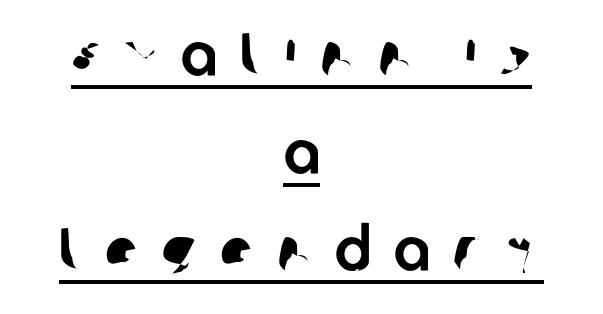
Q: Is the typeface a serif or a sans-serif typeface? A: Sans-serif.
Q: Is the text underlined? A: Yes.
Q: How is the paragraph aligned? A: Centered.
Q: Is the spacing between letters normal or unusually wide? A: Unusually wide.
Q: Is the spacing between lines tight, normal or loose? A: Normal.
Q: Width (condensed, normal, or wide)? A: Normal.
Q: Stroke contrast? A: Low.
Q: x-height? A: Large.
Q: Monospaced? A: No.
